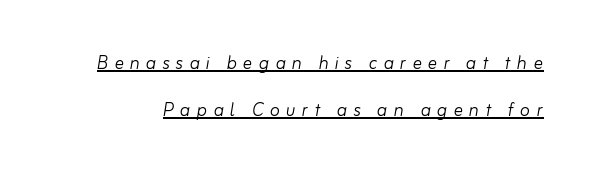
Q: Is the text bold? A: No.
Q: Is the text italic (slanted)? A: Yes, it leans right by about 10 degrees.
Q: Is the text underlined? A: Yes.
Q: Is the spacing between letters normal or unusually wide? A: Unusually wide.
Q: Is the spacing between lines tight, normal or loose? A: Loose.
